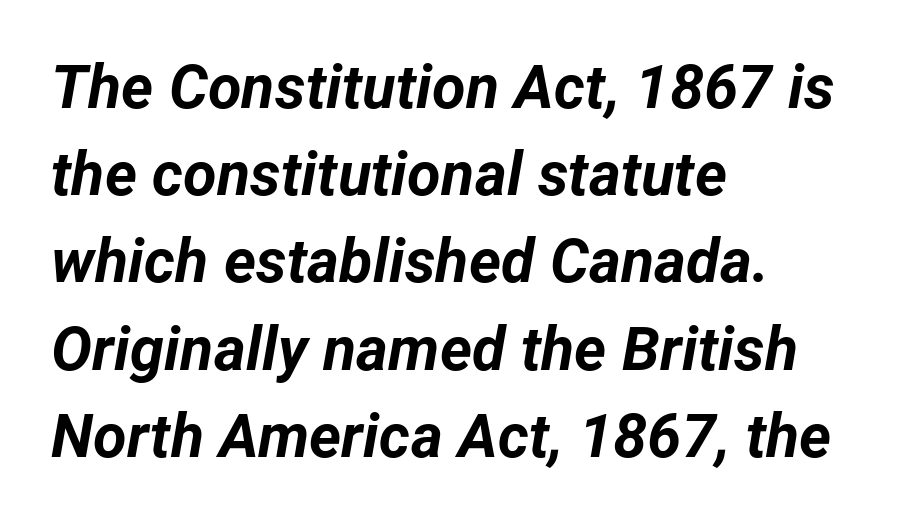
The image shows 61 px bold type, italic (leaning right); set left-aligned, normal line spacing (1.43x), normal letter spacing, not underlined; low stroke contrast and a medium x-height.
